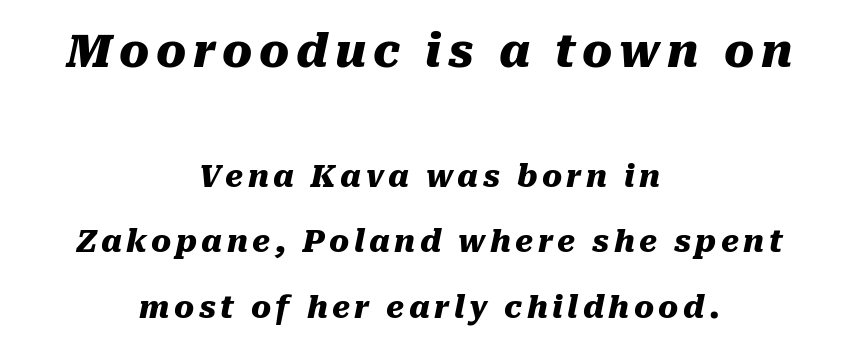
{"italic": "yes", "lean": "right", "slant_degrees": 10, "bold": "yes", "weight": "heavy", "width": "normal", "stroke_contrast": "medium", "x_height": "medium", "monospaced": "no", "underline": "no", "align": "center", "line_spacing": "loose", "line_spacing_ratio": 2.18, "larger_block": "first", "size_ratio": 1.5, "glyph_px": 45}
